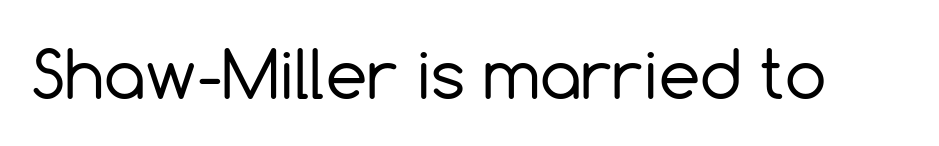
The image shows 66 px regular-weight sans-serif type, upright; set normal letter spacing, not underlined; a medium x-height.
